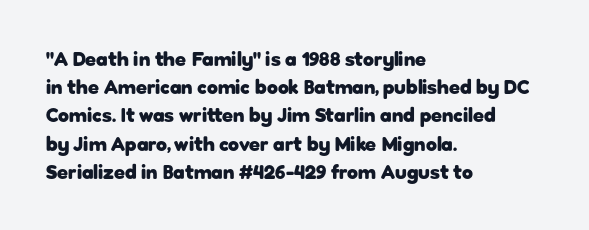
Q: Is the text bold? A: Yes.
Q: Is the text italic (slanted)? A: No, it is upright.
Q: Is the text underlined? A: No.
Q: How is the paragraph aligned? A: Left-aligned.
Q: Is the spacing between letters normal or unusually wide? A: Normal.
Q: Is the spacing between lines tight, normal or loose? A: Normal.
